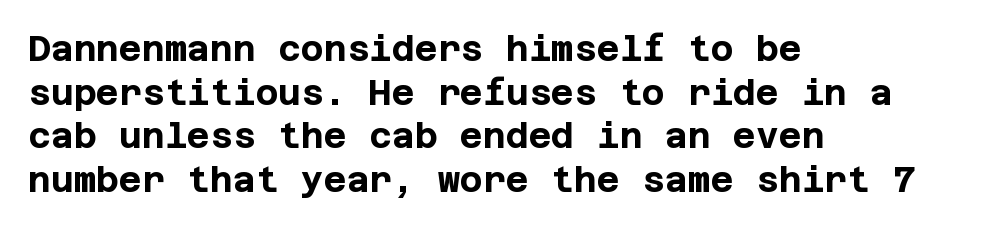
{"serif": "no", "italic": "no", "bold": "yes", "weight": "bold", "width": "normal", "stroke_contrast": "low", "x_height": "large", "underline": "no", "align": "left", "line_spacing": "normal", "line_spacing_ratio": 1.25, "letter_spacing": "normal", "letter_spacing_em": 0.0, "glyph_px": 35}
